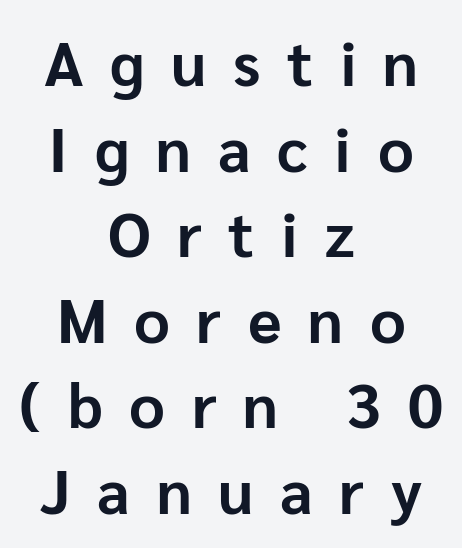
{"serif": "no", "italic": "no", "bold": "yes", "weight": "bold", "width": "normal", "stroke_contrast": "low", "x_height": "medium", "monospaced": "no", "underline": "no", "align": "center", "line_spacing": "normal", "line_spacing_ratio": 1.38, "letter_spacing": "wide", "letter_spacing_em": 0.43, "glyph_px": 62}
